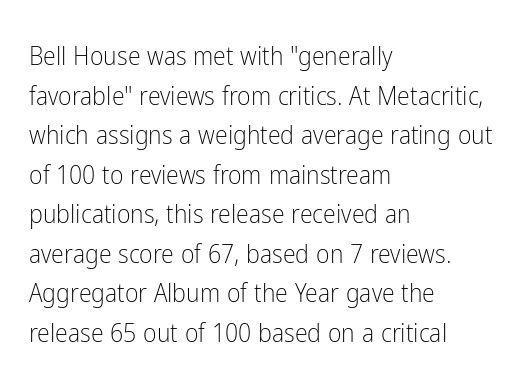
{"italic": "no", "bold": "no", "underline": "no", "align": "left", "line_spacing": "normal", "line_spacing_ratio": 1.52, "letter_spacing": "normal", "letter_spacing_em": 0.0, "glyph_px": 26}
